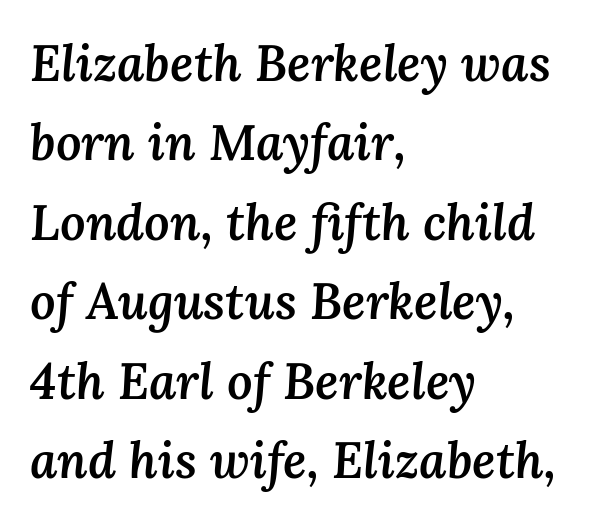
The image shows 50 px semibold type, italic (leaning right); set left-aligned, normal line spacing (1.59x), normal letter spacing, not underlined; medium stroke contrast and a medium x-height.
